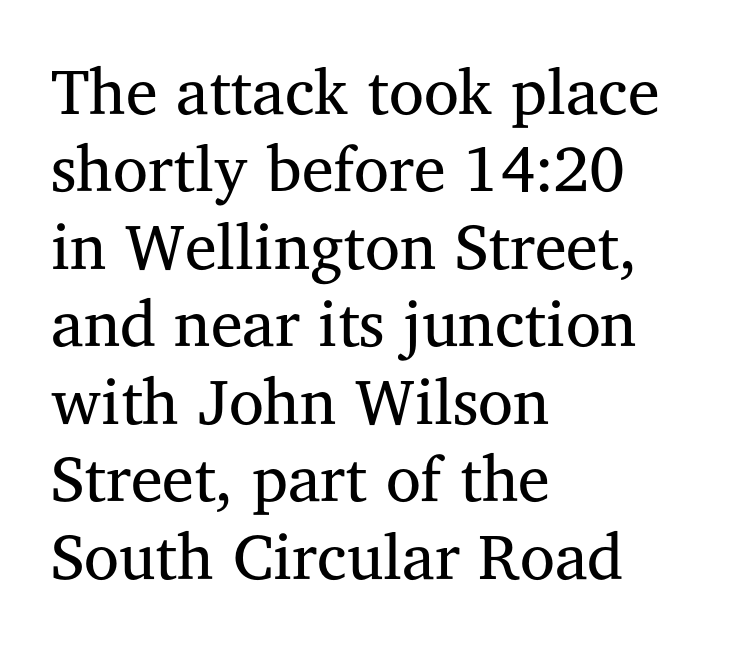
Q: Is the text bold? A: No.
Q: Is the text italic (slanted)? A: No, it is upright.
Q: Is the typeface a serif or a sans-serif typeface? A: Serif.
Q: Is the text underlined? A: No.
Q: How is the paragraph aligned? A: Left-aligned.
Q: Is the spacing between letters normal or unusually wide? A: Normal.
Q: Width (condensed, normal, or wide)? A: Normal.
Q: Stroke contrast? A: Medium.
Q: x-height? A: Medium.
Q: Monospaced? A: No.
